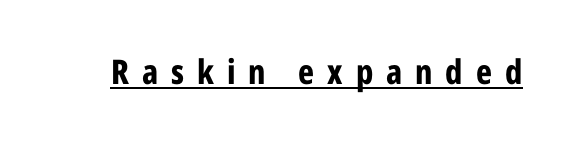
Inter-character spacing is expanded well beyond the font's built-in metrics. The font family rendered here belongs to the sans-serif group. The font is running at its bold setting. Designer's note — italics off, roman on. A typesetter would call this proportional, since set widths differ per character.
